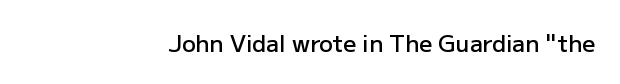
The lines in this sample share a right terminus and differ only in where they begin. The face used here is a semibold: visibly heavier than regular, lighter than bold. Ordinary non-slanted type is in use. Bare-footed words on every line.
